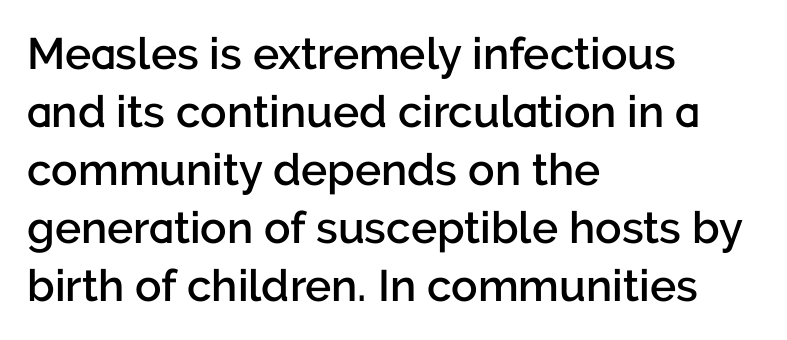
Q: Is the text bold? A: Semi-bold.
Q: Is the text italic (slanted)? A: No, it is upright.
Q: Is the typeface a serif or a sans-serif typeface? A: Sans-serif.
Q: Is the text underlined? A: No.
Q: How is the paragraph aligned? A: Left-aligned.
Q: Is the spacing between letters normal or unusually wide? A: Normal.
Q: Is the spacing between lines tight, normal or loose? A: Normal.
Q: Width (condensed, normal, or wide)? A: Normal.
Q: Stroke contrast? A: Low.
Q: x-height? A: Medium.
Q: Monospaced? A: No.
